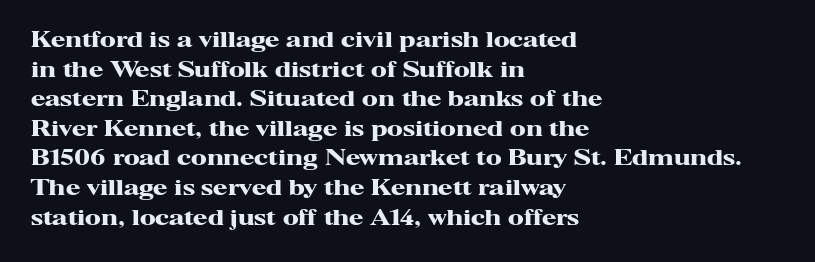
Q: Is the text bold? A: Yes.
Q: Is the text italic (slanted)? A: No, it is upright.
Q: Is the text underlined? A: No.
Q: How is the paragraph aligned? A: Left-aligned.
Q: Is the spacing between letters normal or unusually wide? A: Normal.
Q: Is the spacing between lines tight, normal or loose? A: Normal.
